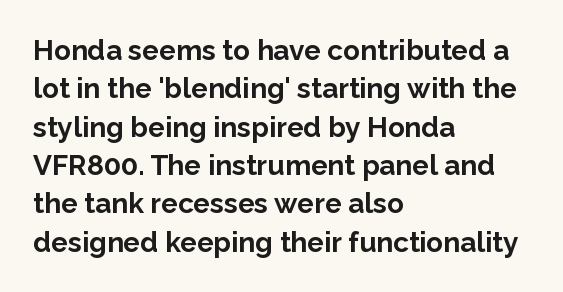
The sample has been set heavy, in full bold. Regarding leading, the lines here are spaced in the standard way. Posture: straight, roman, zero tilt. Line beginnings align vertically; line endings do not. Characters follow at the spacing the type designer built in. Underlining? Definitely not there.
